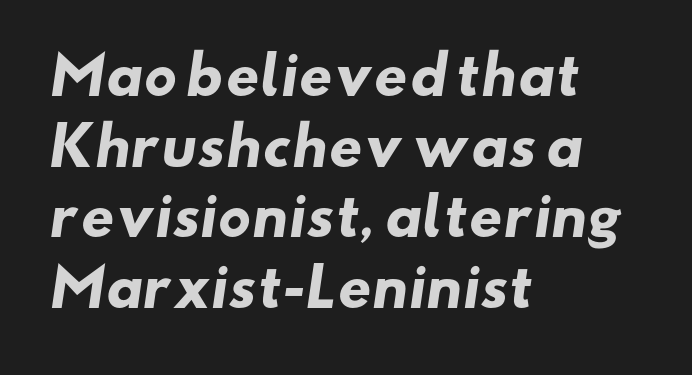
Q: Is the text bold? A: Yes.
Q: Is the typeface a serif or a sans-serif typeface? A: Sans-serif.
Q: Is the text underlined? A: No.
Q: How is the paragraph aligned? A: Left-aligned.
Q: Is the spacing between letters normal or unusually wide? A: Normal.
Q: Is the spacing between lines tight, normal or loose? A: Normal.
Q: Width (condensed, normal, or wide)? A: Wide.
Q: Stroke contrast? A: Low.
Q: x-height? A: Small.
Q: Monospaced? A: No.
